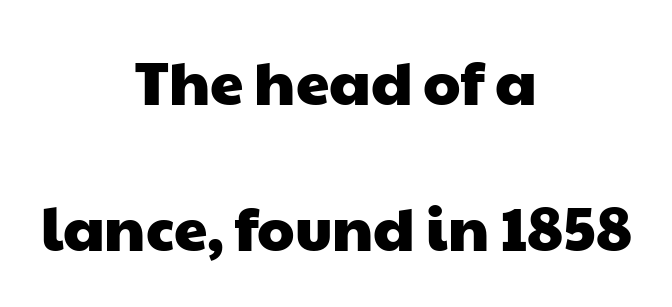
The image shows 60 px wide sans-serif type; set centered, loose line spacing (2.44x), normal letter spacing, not underlined; low stroke contrast and a medium x-height.
